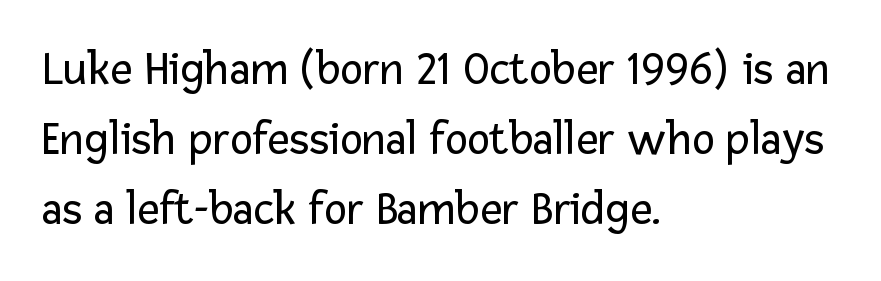
The image shows 48 px regular-weight sans-serif type, upright; set left-aligned, normal line spacing (1.46x), normal letter spacing, not underlined; low stroke contrast and a medium x-height.
